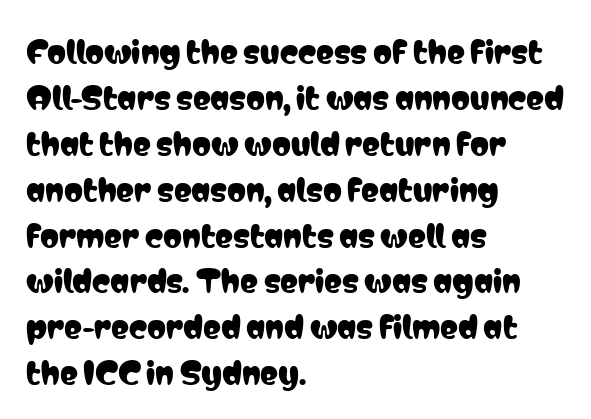
{"serif": "no", "italic": "no", "width": "condensed", "stroke_contrast": "low", "x_height": "medium", "monospaced": "no", "underline": "no", "align": "left", "line_spacing": "normal", "line_spacing_ratio": 1.53, "letter_spacing": "normal", "letter_spacing_em": 0.0, "glyph_px": 30}
